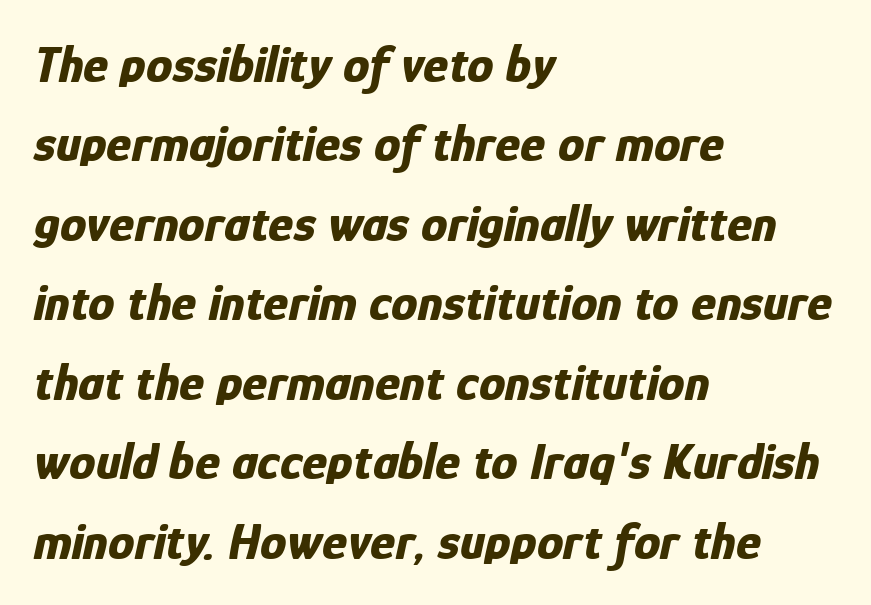
The image shows 53 px bold, condensed type, italic (leaning right); set left-aligned, normal line spacing (1.5x), normal letter spacing, not underlined; low stroke contrast and a medium x-height.
